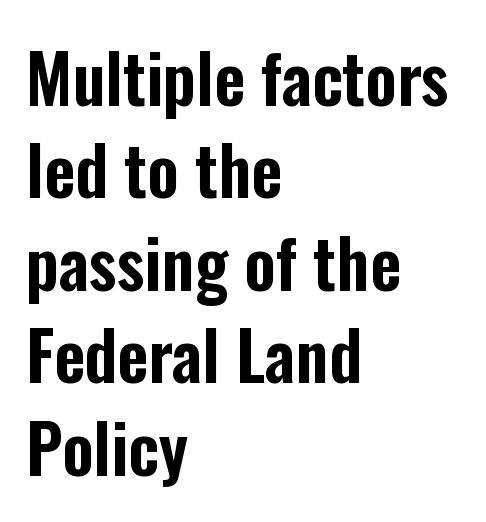
Nope, not italic — everything's standing straight. This rendering uses left alignment, leaving the right contour irregular. The face used here is proportionally spaced, like ordinary book or web type. There is no visible air inserted between adjacent glyphs.
